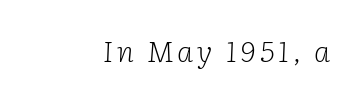
{"serif": "yes", "italic": "yes", "lean": "right", "slant_degrees": 2, "bold": "no", "weight": "light", "width": "normal", "stroke_contrast": "low", "x_height": "medium", "monospaced": "no", "underline": "no", "align": "right", "glyph_px": 29}
